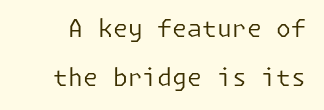
The image shows 24 px text type, upright; set loose line spacing (2.04x), normal letter spacing, not underlined.
